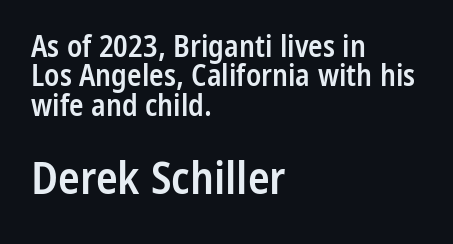
Q: Is the text bold? A: Semi-bold.
Q: Is the text italic (slanted)? A: No, it is upright.
Q: Is the typeface a serif or a sans-serif typeface? A: Sans-serif.
Q: Is the text underlined? A: No.
Q: How is the paragraph aligned? A: Left-aligned.
Q: Is the spacing between letters normal or unusually wide? A: Normal.
Q: Is the spacing between lines tight, normal or loose? A: Tight.
Q: Which block of text is set in a larger size, the first (top) or the second (bottom)? A: The second (bottom) one.
Q: Width (condensed, normal, or wide)? A: Condensed.
Q: Stroke contrast? A: Low.
Q: x-height? A: Medium.
Q: Monospaced? A: No.
